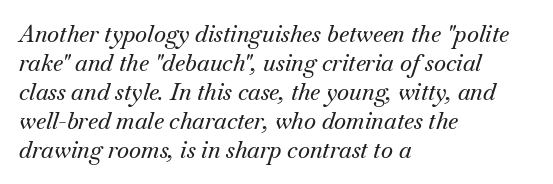
{"italic": "yes", "lean": "right", "slant_degrees": 18, "underline": "no", "align": "left", "line_spacing": "normal", "line_spacing_ratio": 1.26, "letter_spacing": "normal", "letter_spacing_em": 0.0, "glyph_px": 23}
